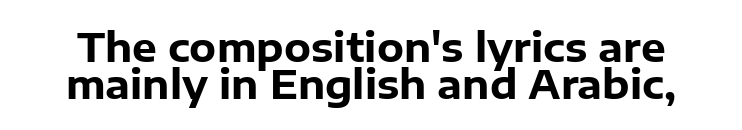
Q: Is the text bold? A: Yes.
Q: Is the text italic (slanted)? A: No, it is upright.
Q: Is the typeface a serif or a sans-serif typeface? A: Sans-serif.
Q: Is the text underlined? A: No.
Q: Is the spacing between letters normal or unusually wide? A: Normal.
Q: Is the spacing between lines tight, normal or loose? A: Tight.
Q: Width (condensed, normal, or wide)? A: Normal.
Q: Stroke contrast? A: Low.
Q: x-height? A: Medium.
Q: Monospaced? A: No.
